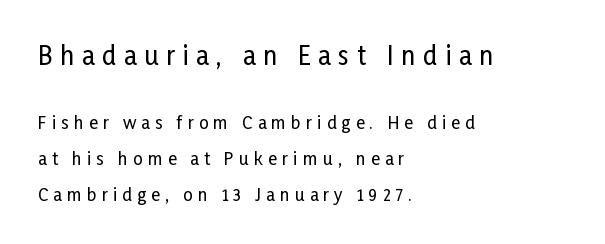
Airy leading. The text block is weighted toward the left margin, trailing off unevenly rightward. The face used here appears at its bigger size in the upper chunk. Any mark beneath the type? The region is blank. You could only call the tracking loose — the letters float apart.
